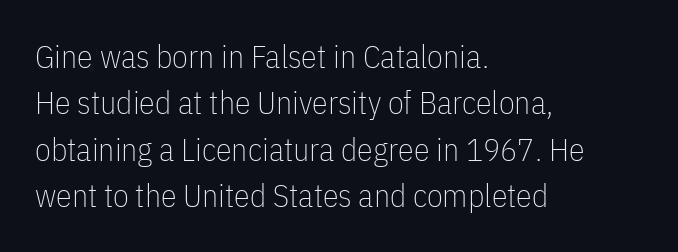
The image shows 32 px thin, condensed sans-serif type, upright; set left-aligned, normal line spacing (1.45x), normal letter spacing, not underlined; low stroke contrast and a medium x-height.
